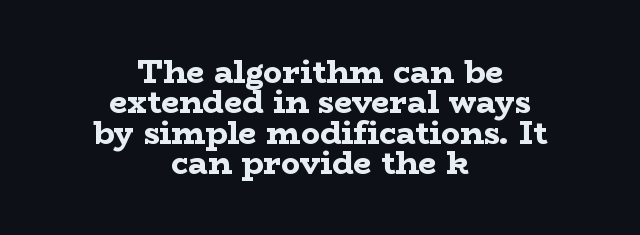
Q: Is the text bold? A: Yes.
Q: Is the text italic (slanted)? A: No, it is upright.
Q: Is the typeface a serif or a sans-serif typeface? A: Serif.
Q: Is the text underlined? A: No.
Q: How is the paragraph aligned? A: Centered.
Q: Is the spacing between letters normal or unusually wide? A: Normal.
Q: Is the spacing between lines tight, normal or loose? A: Tight.
Q: Width (condensed, normal, or wide)? A: Wide.
Q: Stroke contrast? A: Low.
Q: x-height? A: Medium.
Q: Monospaced? A: No.
